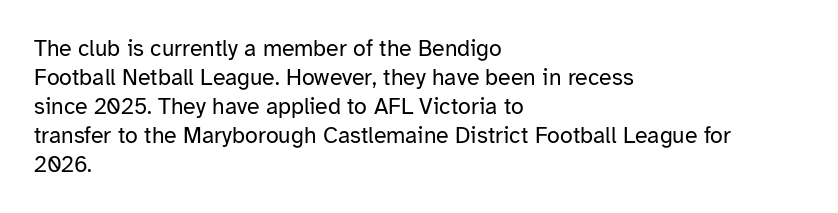
Q: Is the text bold? A: No.
Q: Is the text italic (slanted)? A: No, it is upright.
Q: Is the text underlined? A: No.
Q: How is the paragraph aligned? A: Left-aligned.
Q: Is the spacing between letters normal or unusually wide? A: Normal.
Q: Is the spacing between lines tight, normal or loose? A: Normal.
